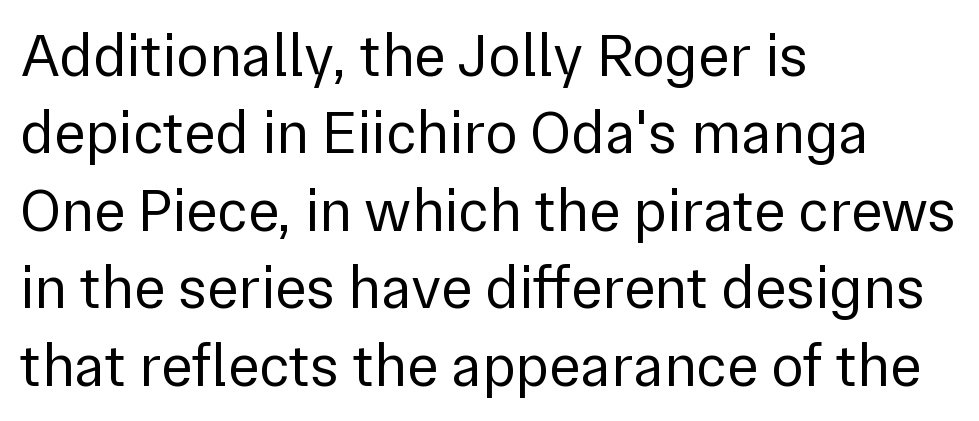
{"serif": "no", "italic": "no", "bold": "no", "weight": "regular", "width": "normal", "stroke_contrast": "low", "x_height": "medium", "monospaced": "no", "underline": "no", "align": "left", "line_spacing": "normal", "line_spacing_ratio": 1.29, "letter_spacing": "normal", "letter_spacing_em": 0.0, "glyph_px": 60}
